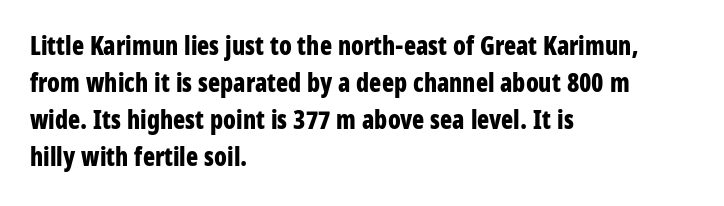
Q: Is the text bold? A: Yes.
Q: Is the text italic (slanted)? A: No, it is upright.
Q: Is the text underlined? A: No.
Q: How is the paragraph aligned? A: Left-aligned.
Q: Is the spacing between letters normal or unusually wide? A: Normal.
Q: Is the spacing between lines tight, normal or loose? A: Normal.
